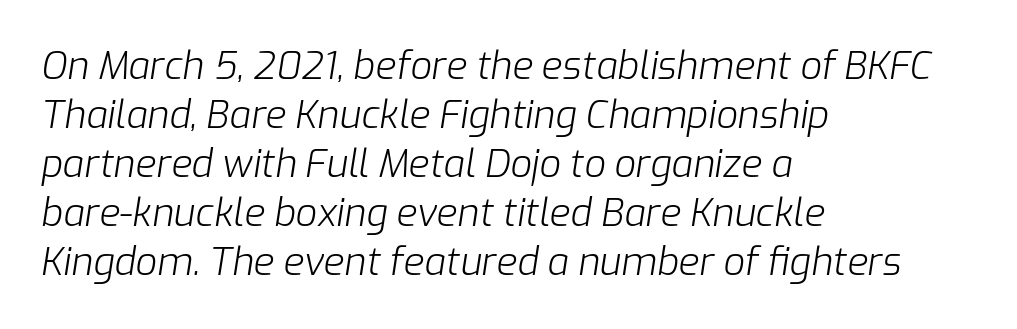
{"italic": "yes", "lean": "right", "slant_degrees": 9, "bold": "no", "weight": "light", "width": "normal", "stroke_contrast": "low", "x_height": "medium", "monospaced": "no", "underline": "no", "align": "left", "line_spacing": "normal", "line_spacing_ratio": 1.29, "letter_spacing": "normal", "letter_spacing_em": 0.0, "glyph_px": 38}
